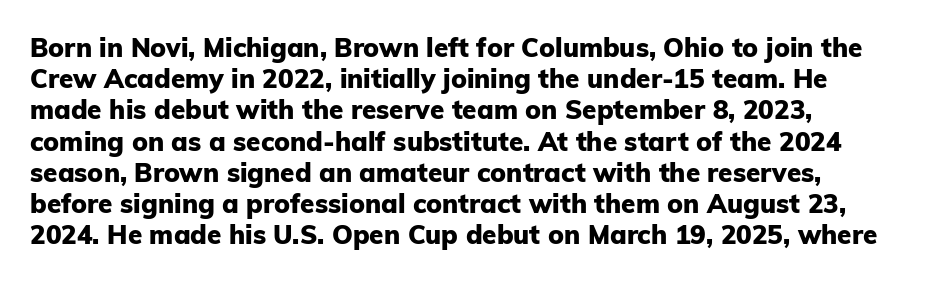
The image shows 26 px bold type, upright; set left-aligned, line spacing 1.2x, normal letter spacing, not underlined.
